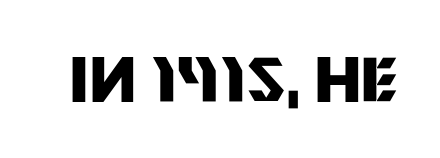
{"serif": "no", "italic": "no", "bold": "yes", "weight": "heavy", "width": "normal", "stroke_contrast": "medium", "x_height": "large", "monospaced": "no", "underline": "no", "letter_spacing": "normal", "letter_spacing_em": 0.0, "glyph_px": 61}
